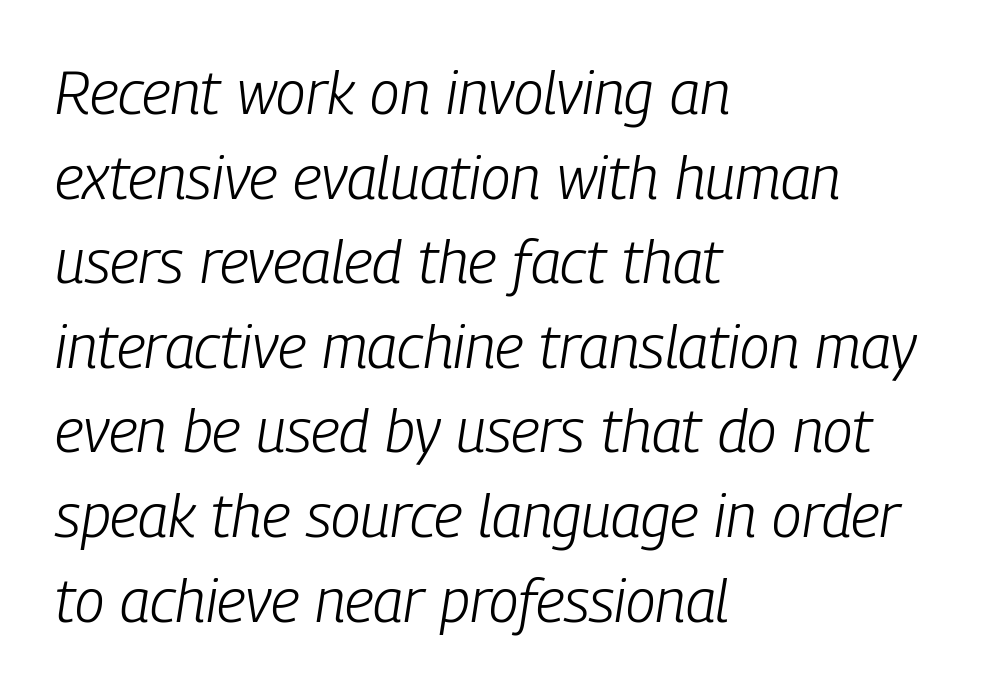
The rendering uses natural spacing where letterforms have individual widths. A typesetter would call this leading conventional body-copy spacing. Weight: regular or lighter. Characters follow at the spacing the type designer built in. Glance below the letters and you will spot only blank space. Style check: oblique.
